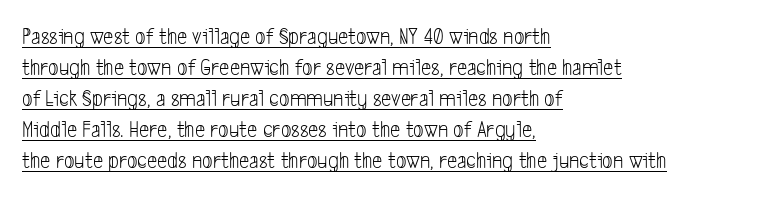
The image shows 23 px text type; set left-aligned, normal line spacing (1.35x), normal letter spacing, underlined.
